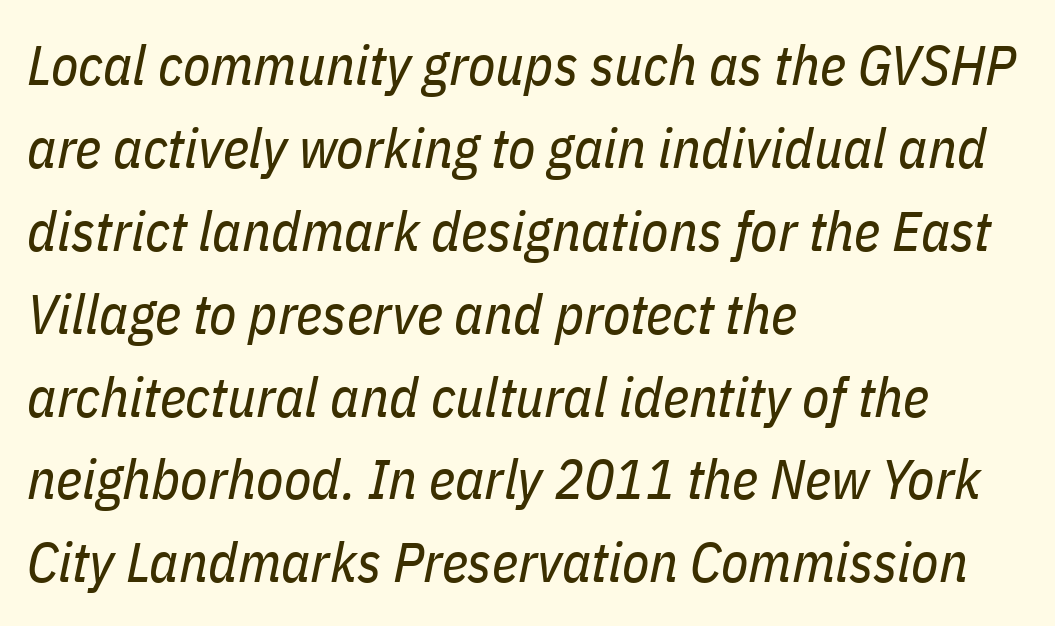
Q: Is the text bold? A: No.
Q: Is the text italic (slanted)? A: Yes, it leans right by about 11 degrees.
Q: Is the text underlined? A: No.
Q: How is the paragraph aligned? A: Left-aligned.
Q: Is the spacing between letters normal or unusually wide? A: Normal.
Q: Is the spacing between lines tight, normal or loose? A: Normal.
Q: Width (condensed, normal, or wide)? A: Condensed.
Q: Stroke contrast? A: Low.
Q: x-height? A: Medium.
Q: Monospaced? A: No.
